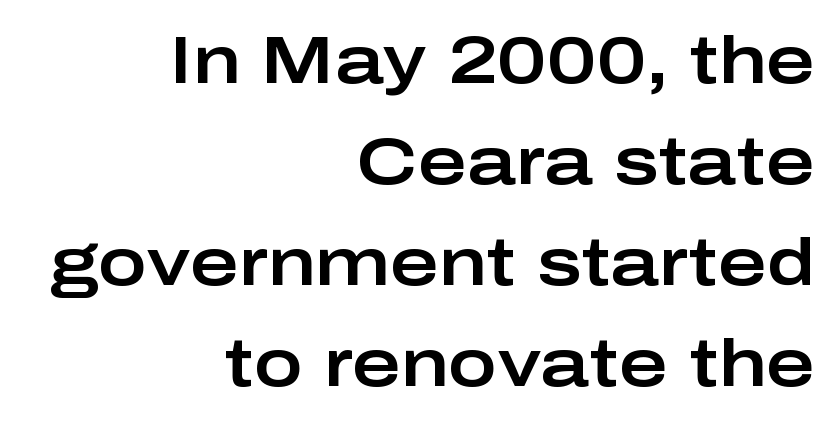
{"serif": "no", "italic": "no", "width": "wide", "stroke_contrast": "low", "x_height": "medium", "monospaced": "no", "underline": "no", "align": "right", "line_spacing": "normal", "line_spacing_ratio": 1.53, "letter_spacing": "normal", "letter_spacing_em": 0.0, "glyph_px": 66}
